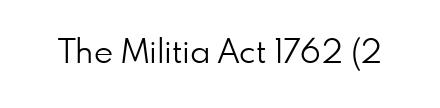
Q: Is the text bold? A: No.
Q: Is the text italic (slanted)? A: No, it is upright.
Q: Is the typeface a serif or a sans-serif typeface? A: Sans-serif.
Q: Is the text underlined? A: No.
Q: Is the spacing between letters normal or unusually wide? A: Normal.
Q: Width (condensed, normal, or wide)? A: Normal.
Q: Stroke contrast? A: Low.
Q: x-height? A: Small.
Q: Monospaced? A: No.
